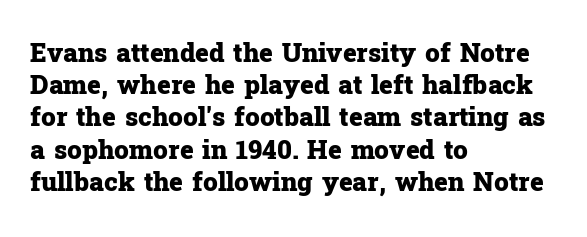
{"italic": "no", "bold": "yes", "underline": "no", "align": "left", "line_spacing_ratio": 1.24, "letter_spacing": "normal", "letter_spacing_em": 0.0, "glyph_px": 26}
